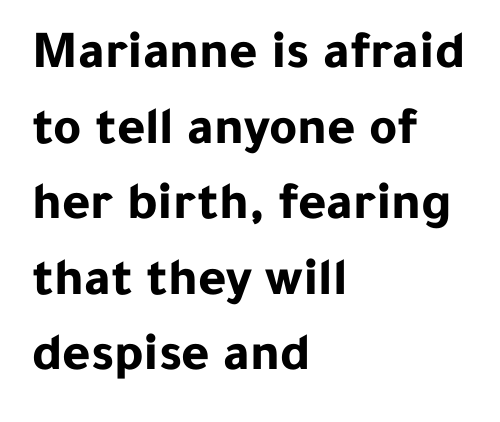
The image shows 54 px bold sans-serif type, upright; set left-aligned, normal line spacing (1.4x), normal letter spacing, not underlined; low stroke contrast and a medium x-height.
